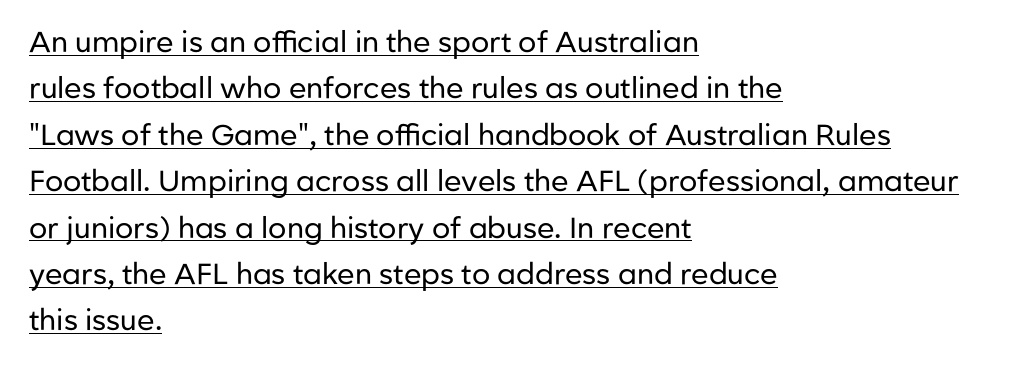
This is not heavy type; no bold has been used. A typesetter would label this face a sans. The lines in this sample share a left origin and differ only in where they stop. Every word sits above its own underline.
